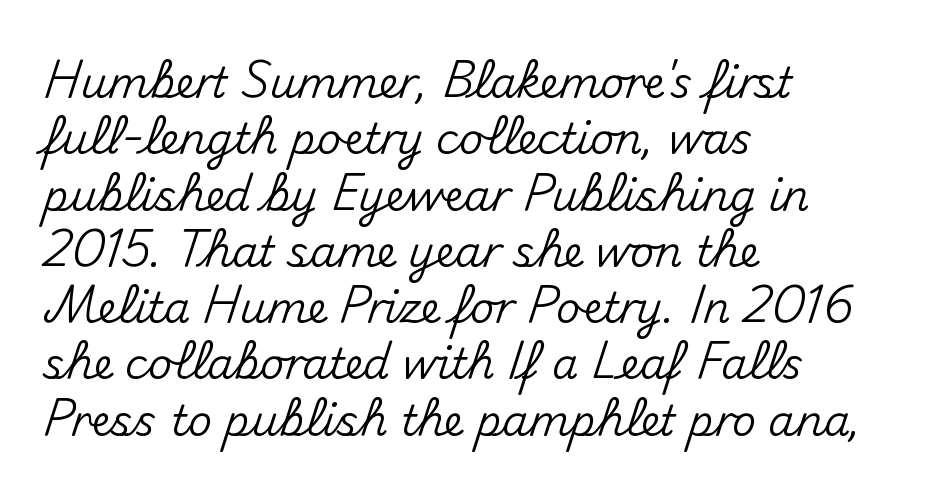
{"serif": "no", "width": "normal", "stroke_contrast": "medium", "x_height": "small", "monospaced": "no", "underline": "no", "align": "left", "line_spacing": "normal", "line_spacing_ratio": 1.34, "letter_spacing": "normal", "letter_spacing_em": 0.0, "glyph_px": 42}
